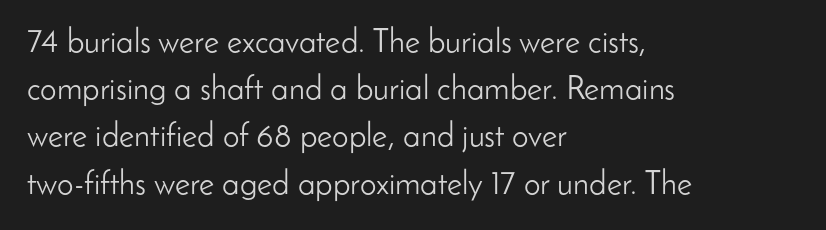
Vertical strokes here are truly vertical. Reading down the block, your eye returns to a fixed left position each line. Nope, no serifs anywhere on these letters. This rendering leaves character spacing at its baseline value. Notice how descenders clear the ascenders below comfortably — that's standard leading. Descenders are the only things crossing below the line.
